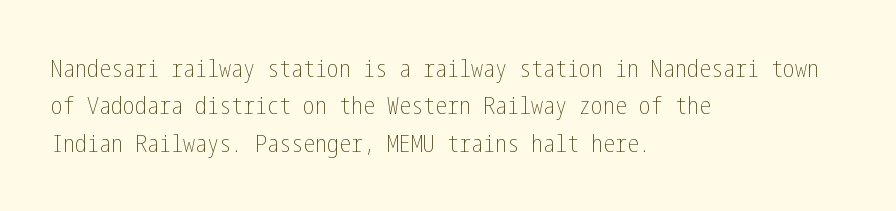
Evenly set lines give the paragraph a standard silhouette. Here the glyphs are tracked normally, forming tight word shapes. Rule under the text: the space is simply empty. Italic? Not at all — the glyphs are vertical. These glyphs show unthickened strokes, regular width or finer.
